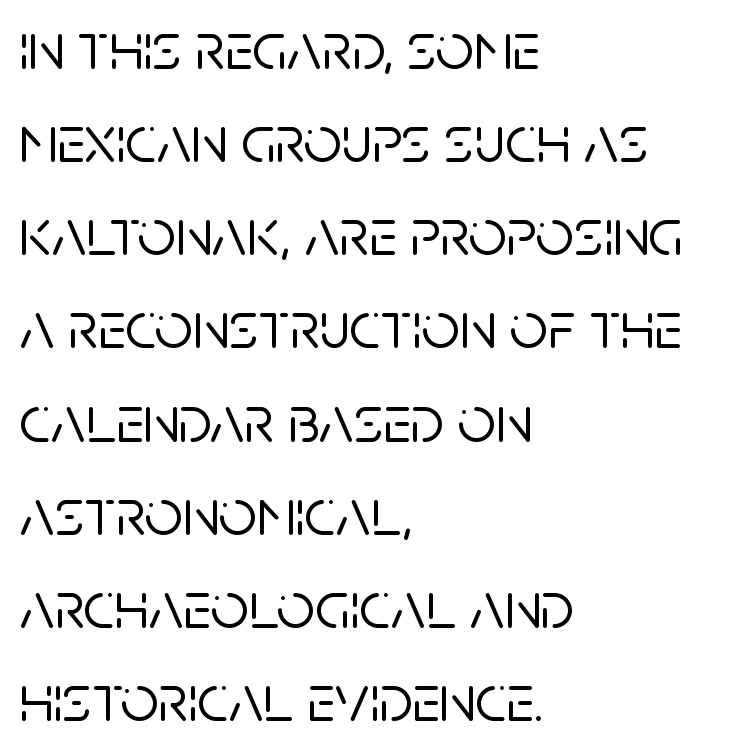
{"serif": "no", "italic": "no", "width": "normal", "stroke_contrast": "low", "x_height": "large", "monospaced": "no", "underline": "no", "align": "left", "line_spacing": "normal", "line_spacing_ratio": 1.39, "letter_spacing": "normal", "letter_spacing_em": 0.0, "glyph_px": 67}
